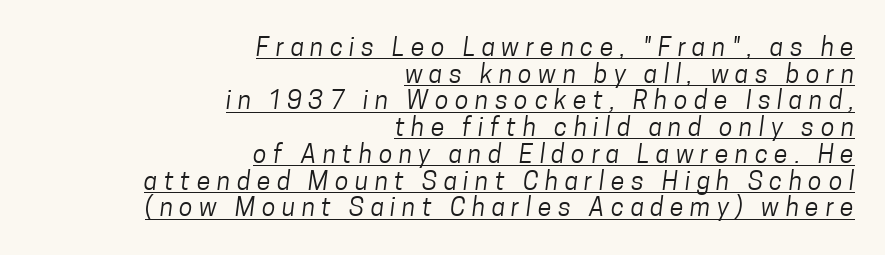
Q: Is the text bold? A: No.
Q: Is the text underlined? A: Yes.
Q: How is the paragraph aligned? A: Right-aligned.
Q: Is the spacing between letters normal or unusually wide? A: Unusually wide.
Q: Is the spacing between lines tight, normal or loose? A: Tight.
